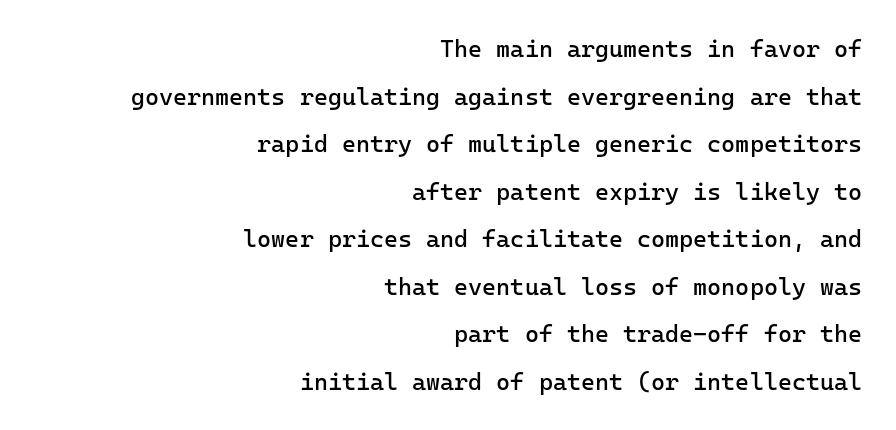
{"italic": "no", "bold": "no", "underline": "no", "align": "right", "line_spacing": "loose", "line_spacing_ratio": 1.98, "letter_spacing": "normal", "letter_spacing_em": 0.0, "glyph_px": 24}
